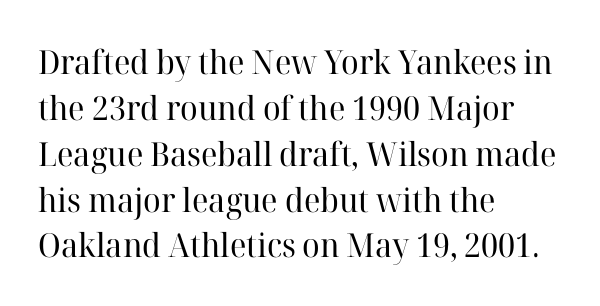
Q: Is the text bold? A: No.
Q: Is the text italic (slanted)? A: No, it is upright.
Q: Is the typeface a serif or a sans-serif typeface? A: Serif.
Q: Is the text underlined? A: No.
Q: How is the paragraph aligned? A: Left-aligned.
Q: Is the spacing between letters normal or unusually wide? A: Normal.
Q: Is the spacing between lines tight, normal or loose? A: Normal.
Q: Width (condensed, normal, or wide)? A: Normal.
Q: Stroke contrast? A: High.
Q: x-height? A: Medium.
Q: Monospaced? A: No.
